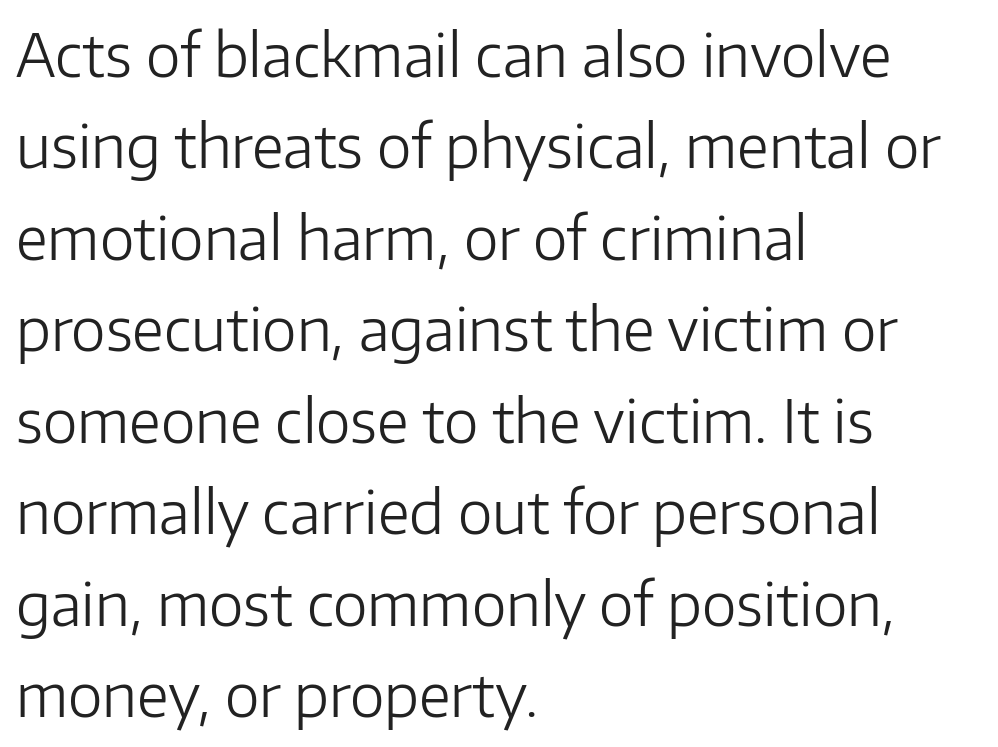
The image shows 59 px light sans-serif type, upright; set left-aligned, normal line spacing (1.55x), normal letter spacing, not underlined; low stroke contrast and a medium x-height.
